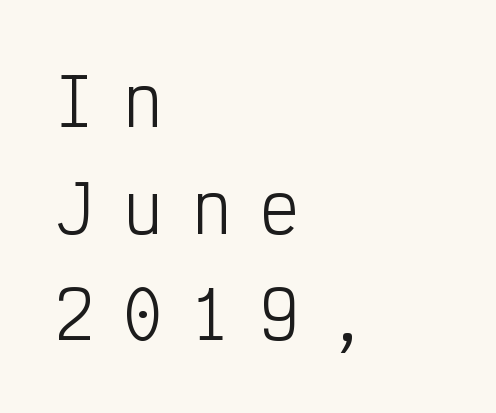
The image shows 65 px light, condensed sans-serif type, upright, monospaced; set left-aligned, normal line spacing (1.64x), unusually wide letter spacing (+0.45 em), not underlined; low stroke contrast and a medium x-height.
